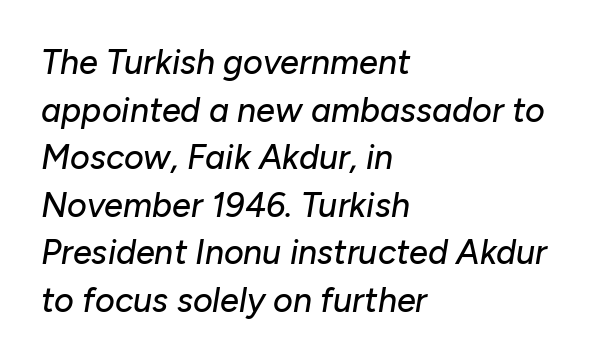
Q: Is the text italic (slanted)? A: Yes, it leans right by about 10 degrees.
Q: Is the text underlined? A: No.
Q: How is the paragraph aligned? A: Left-aligned.
Q: Is the spacing between letters normal or unusually wide? A: Normal.
Q: Is the spacing between lines tight, normal or loose? A: Normal.
Q: Width (condensed, normal, or wide)? A: Normal.
Q: Stroke contrast? A: Low.
Q: x-height? A: Medium.
Q: Monospaced? A: No.
